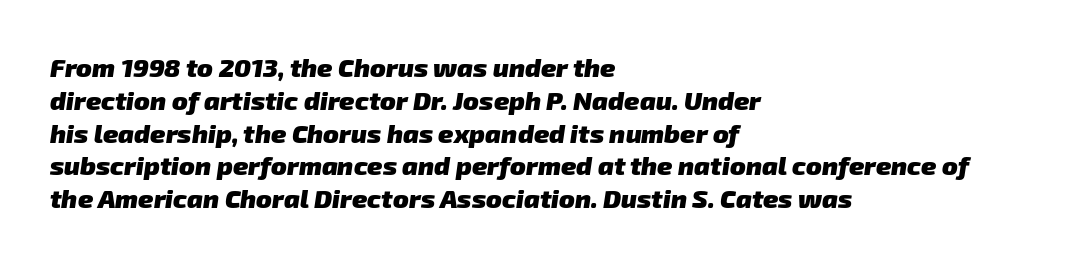
Regarding leading, the lines here are spaced in the standard way. The letterforms sit shoulder to shoulder at normal distance. Plenty of ink on the page — the face is bold. The ragged edge is on the right, which tells us the setting is flush left. The baseline area is clear.
